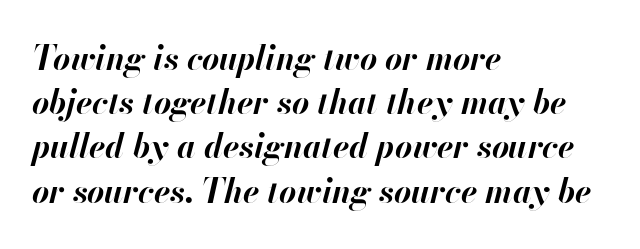
{"italic": "yes", "lean": "right", "slant_degrees": 13, "bold": "yes", "weight": "bold", "width": "normal", "stroke_contrast": "high", "x_height": "small", "monospaced": "no", "underline": "no", "align": "left", "line_spacing": "normal", "line_spacing_ratio": 1.34, "letter_spacing": "normal", "letter_spacing_em": 0.0, "glyph_px": 33}
